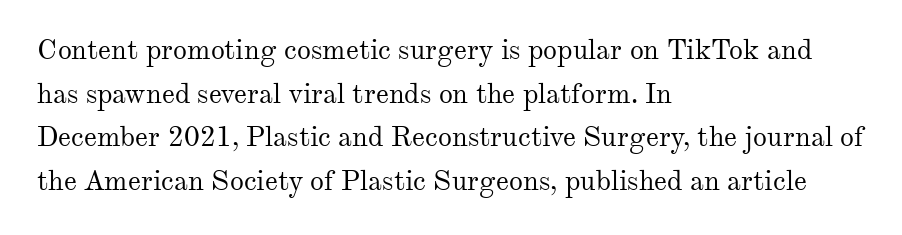
These lines are rendered in a variable-pitch font. Vertical strokes here are truly vertical. Weight: in the light-to-regular range. One-word summary of the alignment: left. Serif or sans? Serif — the stroke terminals have little feet.
